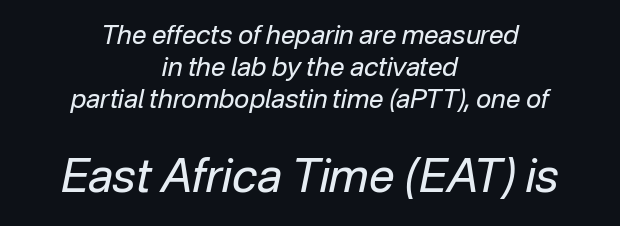
Compared with typical body copy, the letter spacing here is the same. Rule under the text: the space is simply empty. Larger block? The one below; the one above is distinctly smaller. Note the varied advance widths — an 'i' is clearly narrower than an 'm'. Observe the lean: these are italic letterforms. A quiet, ordinary-to-light weight characterises the typeface.
